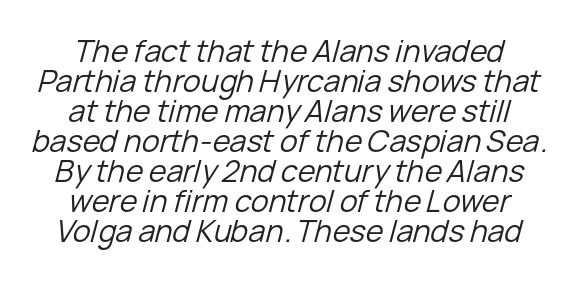
The image shows 30 px regular-weight type, italic (leaning right); set centered, tight line spacing (1.0x), normal letter spacing, not underlined; low stroke contrast and a medium x-height.
